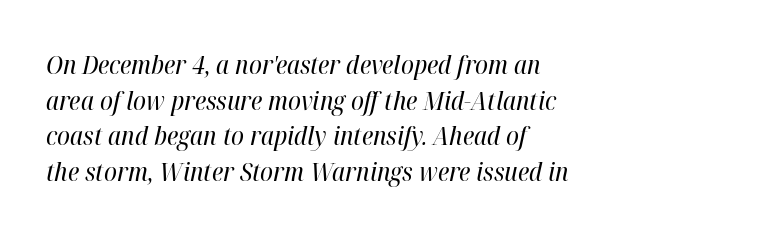
The image shows 26 px text type, italic (leaning right); set left-aligned, normal line spacing (1.37x), normal letter spacing, not underlined.
